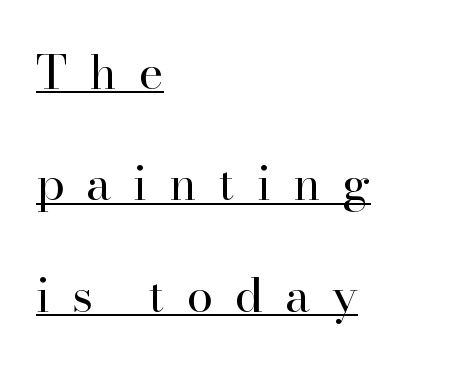
Stroke terminals: seriffed. This sample uses an upright cut, with every glyph sitting square on the baseline. Honestly, the underline is the first thing you notice here. Compared with typical paragraphs, the rows here are farther apart. Substantial extra tracking has been applied to these lines. The ragged edge is on the right, which tells us the setting is flush left.
